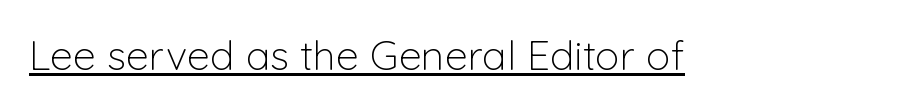
{"serif": "no", "italic": "no", "bold": "no", "weight": "light", "width": "normal", "stroke_contrast": "low", "x_height": "medium", "monospaced": "no", "underline": "yes", "letter_spacing": "normal", "letter_spacing_em": 0.0, "glyph_px": 41}
